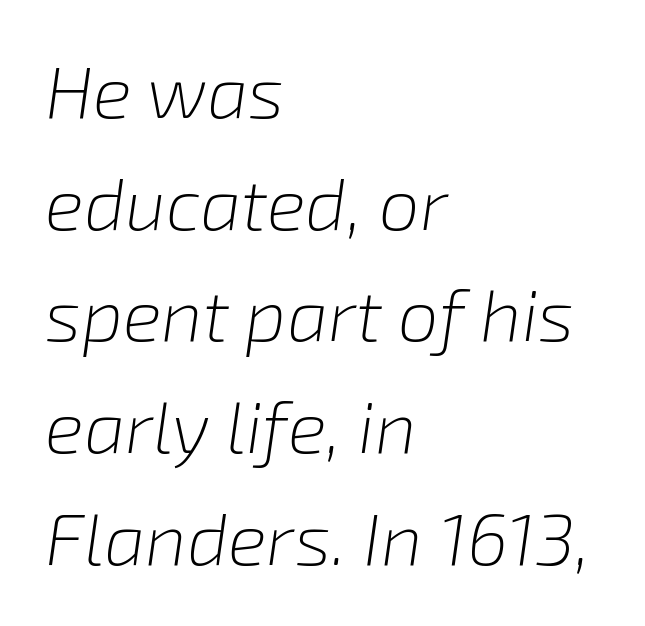
Q: Is the text bold? A: No.
Q: Is the text italic (slanted)? A: Yes, it leans right by about 8 degrees.
Q: Is the text underlined? A: No.
Q: How is the paragraph aligned? A: Left-aligned.
Q: Is the spacing between letters normal or unusually wide? A: Normal.
Q: Is the spacing between lines tight, normal or loose? A: Normal.
Q: Width (condensed, normal, or wide)? A: Normal.
Q: Stroke contrast? A: Low.
Q: x-height? A: Medium.
Q: Monospaced? A: No.
